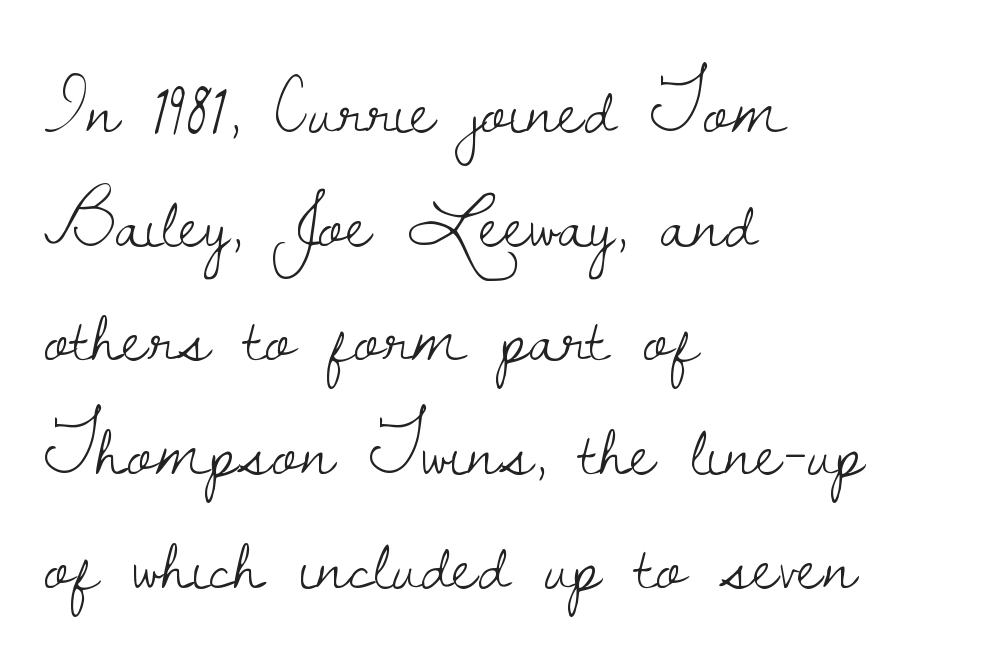
{"serif": "yes", "bold": "no", "weight": "light", "width": "normal", "stroke_contrast": "low", "x_height": "small", "monospaced": "no", "underline": "no", "align": "left", "line_spacing": "normal", "line_spacing_ratio": 1.46, "letter_spacing": "normal", "letter_spacing_em": 0.0, "glyph_px": 78}
